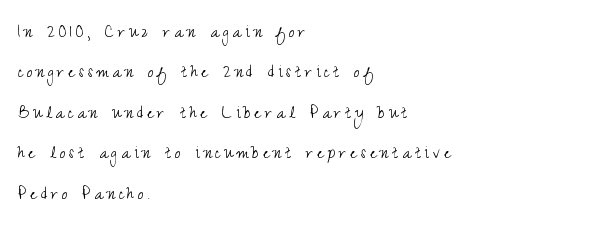
The image shows 20 px text type, upright; set left-aligned, loose line spacing (2.02x), not underlined.
